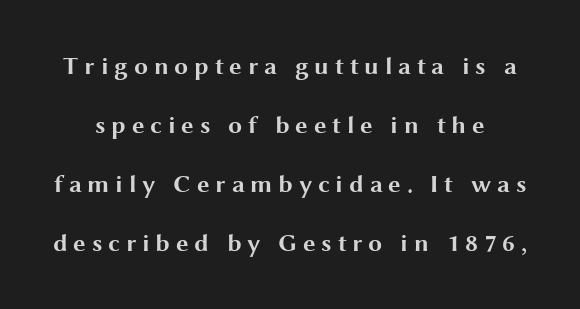
Q: Is the text bold? A: Yes.
Q: Is the text italic (slanted)? A: No, it is upright.
Q: Is the text underlined? A: No.
Q: Is the spacing between letters normal or unusually wide? A: Unusually wide.
Q: Is the spacing between lines tight, normal or loose? A: Loose.
